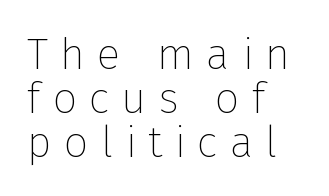
{"serif": "no", "italic": "no", "bold": "no", "weight": "thin", "width": "normal", "stroke_contrast": "low", "x_height": "medium", "monospaced": "no", "underline": "no", "align": "left", "line_spacing": "tight", "line_spacing_ratio": 1.0, "letter_spacing": "wide", "letter_spacing_em": 0.27, "glyph_px": 44}
